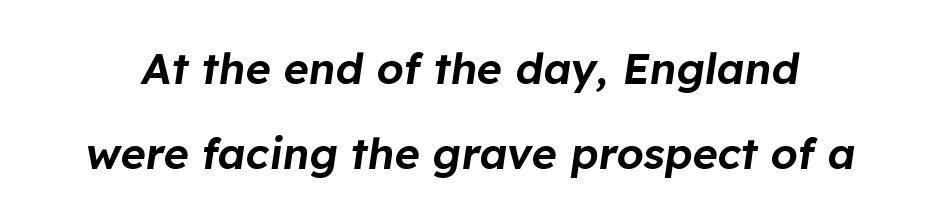
The image shows 43 px text type, italic (leaning right); set loose line spacing (1.98x), normal letter spacing, not underlined; low stroke contrast and a medium x-height.
